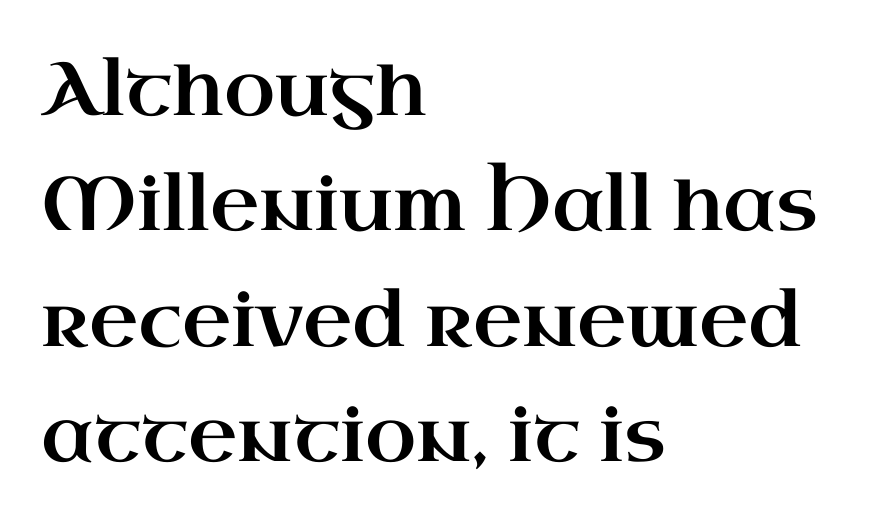
Q: Is the text italic (slanted)? A: No, it is upright.
Q: Is the typeface a serif or a sans-serif typeface? A: Serif.
Q: Is the text underlined? A: No.
Q: How is the paragraph aligned? A: Left-aligned.
Q: Is the spacing between letters normal or unusually wide? A: Normal.
Q: Is the spacing between lines tight, normal or loose? A: Normal.
Q: Width (condensed, normal, or wide)? A: Wide.
Q: Stroke contrast? A: High.
Q: x-height? A: Small.
Q: Monospaced? A: No.
